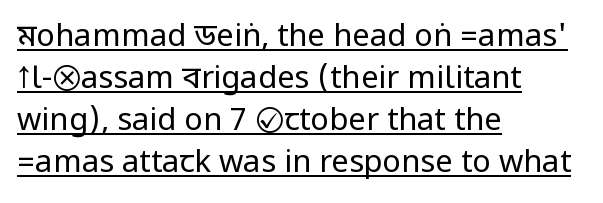
Every word sits above its own underline. The horizontal fit of the characters is conventional and even. Teacher's note: observe the even left margin — that is flush-left alignment. A typesetter would mark this as roman, not italic. Weight: in the light-to-regular range. These lines sit exactly where default settings would place them.
